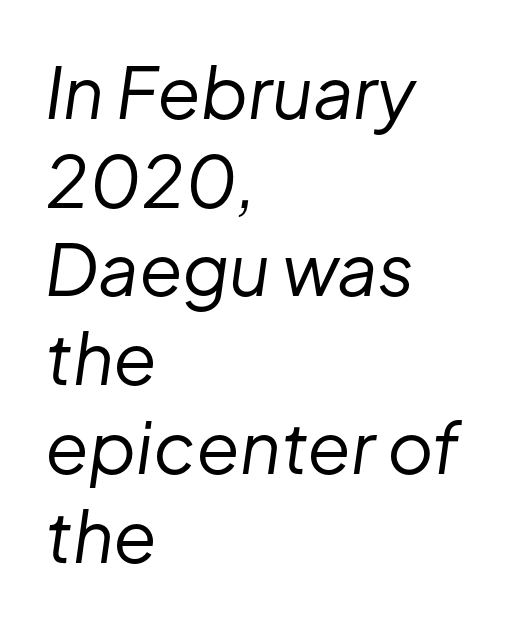
Q: Is the text bold? A: No.
Q: Is the text italic (slanted)? A: Yes, it leans right by about 8 degrees.
Q: Is the text underlined? A: No.
Q: How is the paragraph aligned? A: Left-aligned.
Q: Is the spacing between letters normal or unusually wide? A: Normal.
Q: Is the spacing between lines tight, normal or loose? A: Normal.
Q: Width (condensed, normal, or wide)? A: Normal.
Q: Stroke contrast? A: Low.
Q: x-height? A: Medium.
Q: Monospaced? A: No.
